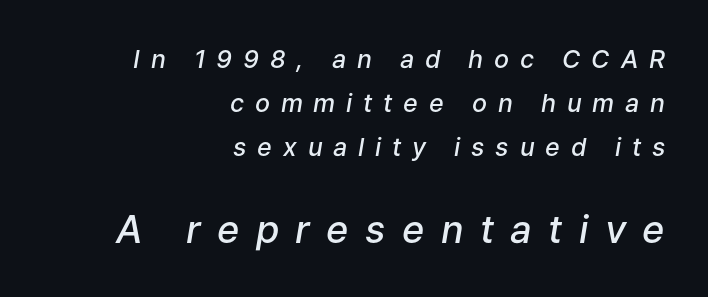
The image shows 38 px semibold type, italic (leaning right); set right-aligned, line spacing 1.77x, unusually wide letter spacing (+0.43 em), not underlined; the second (bottom) block is 1.52x larger; low stroke contrast and a medium x-height.
